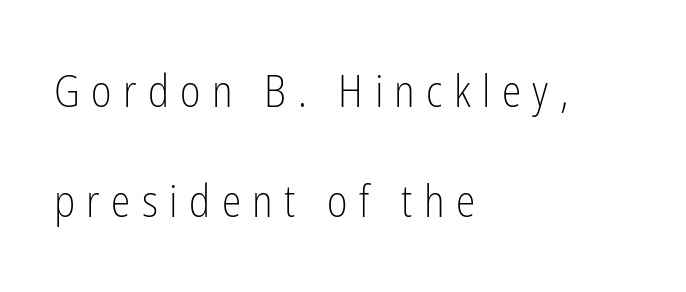
{"serif": "no", "italic": "no", "bold": "no", "weight": "light", "width": "condensed", "stroke_contrast": "low", "x_height": "medium", "monospaced": "no", "underline": "no", "align": "left", "line_spacing": "loose", "line_spacing_ratio": 2.49, "letter_spacing": "wide", "letter_spacing_em": 0.26, "glyph_px": 44}
